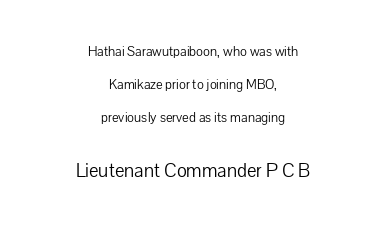
The image shows 20 px text type, upright; set centered, loose line spacing (2.35x), normal letter spacing, not underlined; the second (bottom) block is 1.43x larger.
